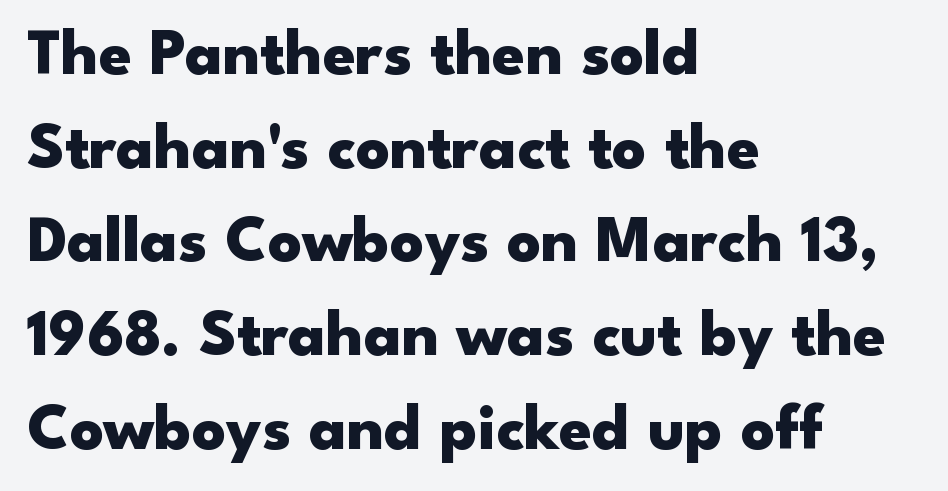
{"serif": "no", "italic": "no", "bold": "yes", "weight": "heavy", "width": "wide", "stroke_contrast": "low", "x_height": "small", "monospaced": "no", "underline": "no", "align": "left", "line_spacing": "normal", "line_spacing_ratio": 1.42, "letter_spacing": "normal", "letter_spacing_em": 0.0, "glyph_px": 66}
